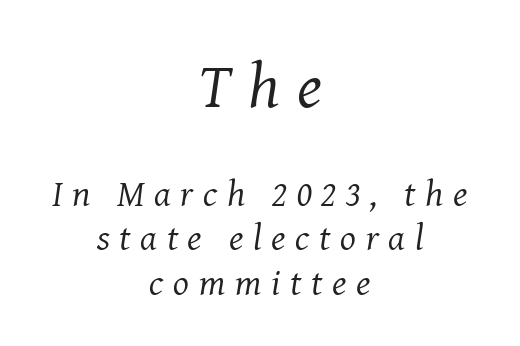
Q: Is the text bold? A: No.
Q: Is the text italic (slanted)? A: Yes, it leans right by about 8 degrees.
Q: Is the typeface a serif or a sans-serif typeface? A: Serif.
Q: Is the text underlined? A: No.
Q: How is the paragraph aligned? A: Centered.
Q: Is the spacing between letters normal or unusually wide? A: Unusually wide.
Q: Which block of text is set in a larger size, the first (top) or the second (bottom)? A: The first (top) one.
Q: Width (condensed, normal, or wide)? A: Normal.
Q: Stroke contrast? A: Medium.
Q: x-height? A: Medium.
Q: Monospaced? A: No.
